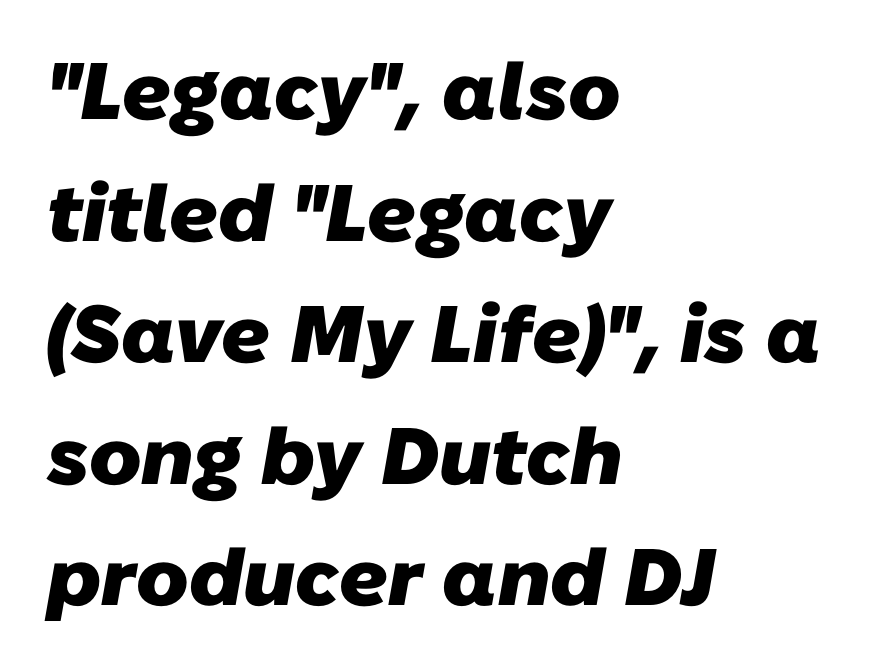
{"serif": "no", "bold": "yes", "weight": "heavy", "width": "normal", "stroke_contrast": "low", "x_height": "medium", "monospaced": "no", "underline": "no", "align": "left", "line_spacing": "normal", "line_spacing_ratio": 1.52, "letter_spacing": "normal", "letter_spacing_em": 0.0, "glyph_px": 80}
